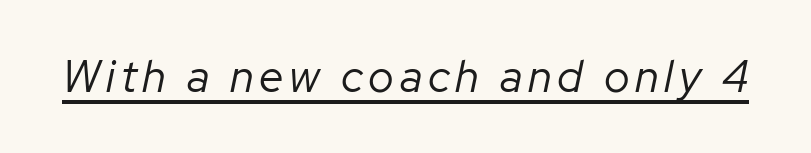
The image shows 44 px regular-weight type, italic (leaning right); set underlined; low stroke contrast and a medium x-height.
